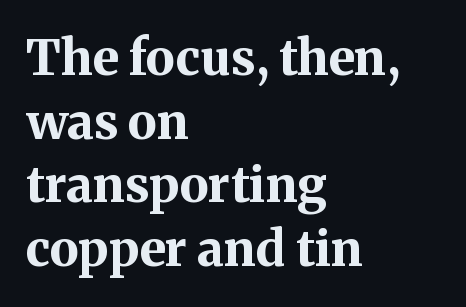
Is the block centered? No — it sits flush against the left margin. In terms of posture, this sample is upright. Only glyphs here, with clear space below each row. The passage shown is typed in a proportional face where columns would drift. Regarding leading, the lines here are spaced in the standard way. How heavy is the stroke? Heavy — this is a bold.
